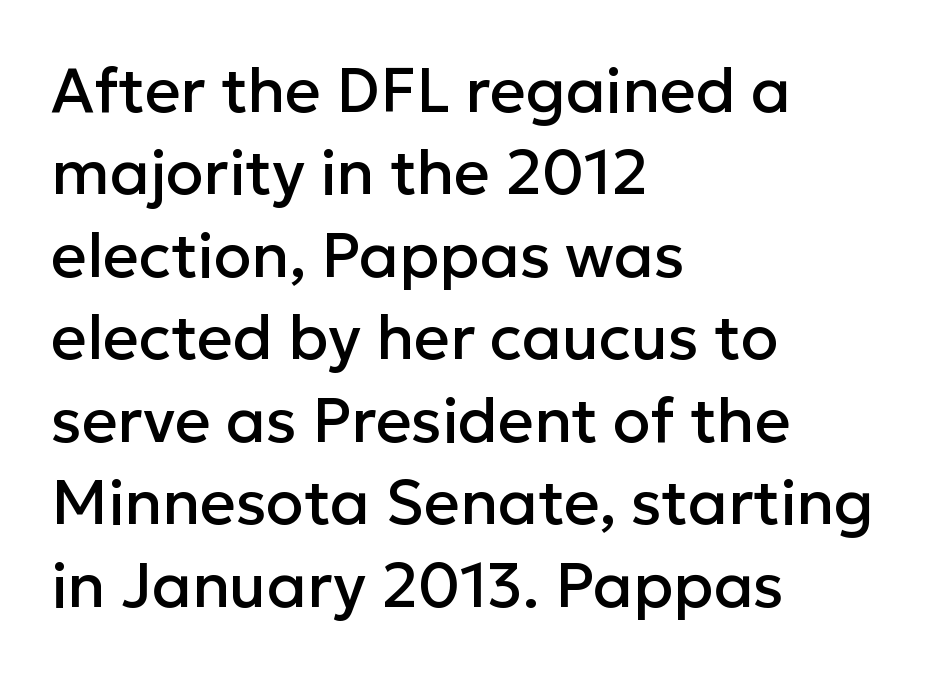
Do the characters align in a grid? No, the font is proportional. The letters stand upright; this is a roman face. Summary of vertical rhythm: regular, with standard interline spacing. Note: no serifs on the glyphs. Standard letterfit; no display-style spreading of the glyphs. Compared with a centered layout, this one pins lines to the left instead.
